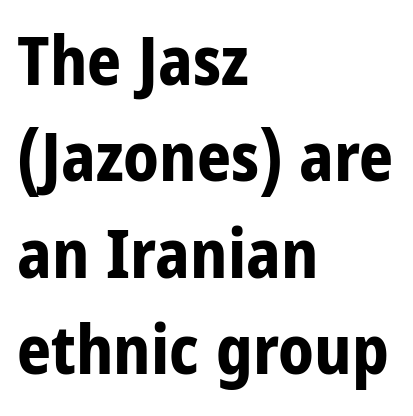
A typesetter would call this zero additional tracking. Vertical spacing — default. Plain, unruled lines of type. The lines in this sample share a left origin and differ only in where they stop. On the weight axis this lands at bold, roughly 700.
